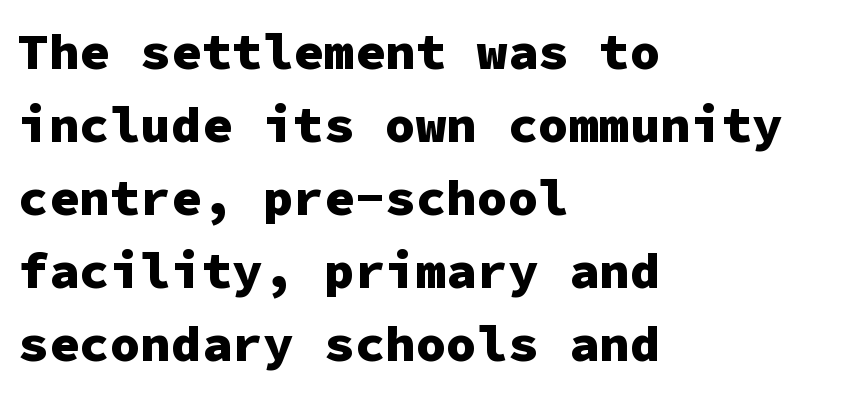
Typographically, this falls in the sans-serif category. The sample has been set heavy, in full bold. You can tell it's not italic because the verticals are truly vertical. Short note: letters normally spaced. A classic flush-left, rag-right setting is used for this passage. The letters march in equal steps, a hallmark of fixed-pitch type.
